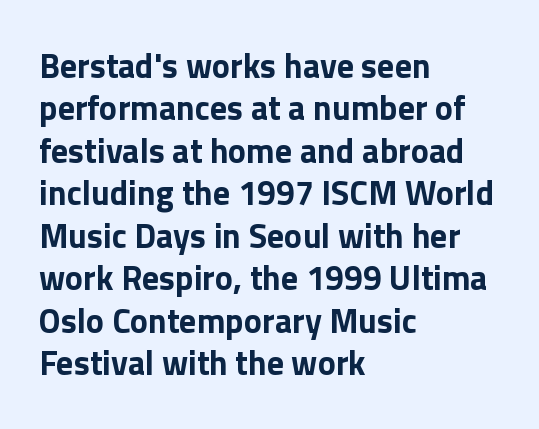
Q: Is the text bold? A: Yes.
Q: Is the text italic (slanted)? A: No, it is upright.
Q: Is the typeface a serif or a sans-serif typeface? A: Sans-serif.
Q: Is the text underlined? A: No.
Q: How is the paragraph aligned? A: Left-aligned.
Q: Is the spacing between letters normal or unusually wide? A: Normal.
Q: Is the spacing between lines tight, normal or loose? A: Normal.
Q: Width (condensed, normal, or wide)? A: Normal.
Q: x-height? A: Medium.
Q: Monospaced? A: No.
